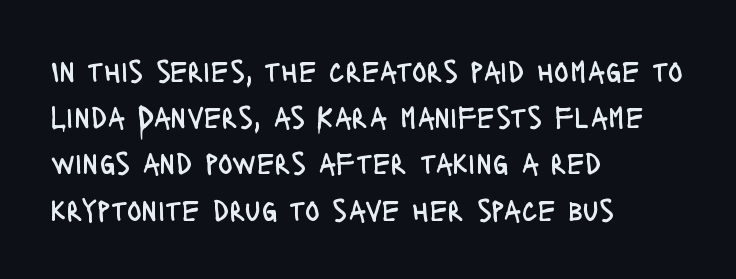
Q: Is the text bold? A: No.
Q: Is the text italic (slanted)? A: No, it is upright.
Q: Is the typeface a serif or a sans-serif typeface? A: Sans-serif.
Q: Is the text underlined? A: No.
Q: How is the paragraph aligned? A: Left-aligned.
Q: Is the spacing between letters normal or unusually wide? A: Normal.
Q: Is the spacing between lines tight, normal or loose? A: Normal.
Q: Width (condensed, normal, or wide)? A: Condensed.
Q: Stroke contrast? A: Low.
Q: x-height? A: Large.
Q: Monospaced? A: No.
